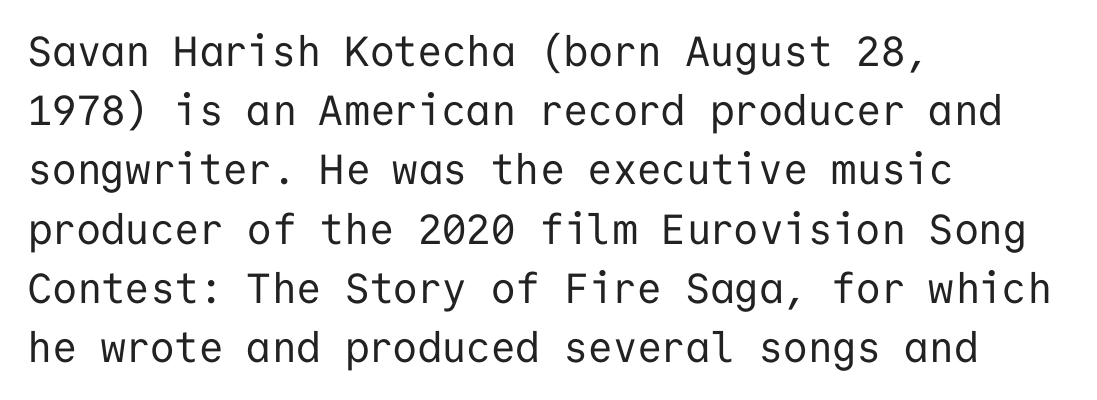
{"serif": "no", "italic": "no", "bold": "no", "weight": "regular", "width": "normal", "stroke_contrast": "low", "x_height": "medium", "monospaced": "yes", "underline": "no", "align": "left", "line_spacing": "normal", "line_spacing_ratio": 1.41, "letter_spacing": "normal", "letter_spacing_em": 0.0, "glyph_px": 42}
